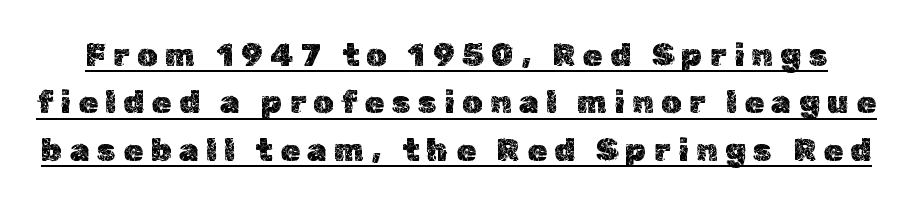
Q: Is the text italic (slanted)? A: No, it is upright.
Q: Is the text underlined? A: Yes.
Q: Is the spacing between letters normal or unusually wide? A: Unusually wide.
Q: Is the spacing between lines tight, normal or loose? A: Normal.
Q: Width (condensed, normal, or wide)? A: Normal.
Q: x-height? A: Medium.
Q: Monospaced? A: No.
